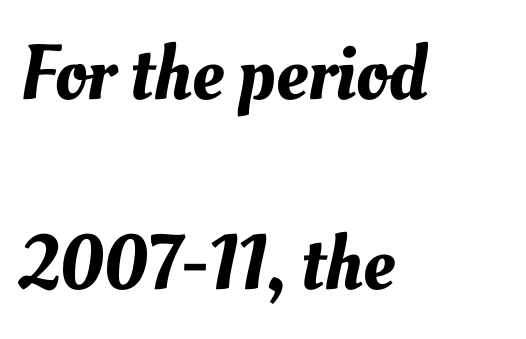
Only glyphs here, with clear space below each row. Line spacing here is loose. Proportional: the letters do not fall into vertical columns. A classic flush-left, rag-right setting is used for this passage. Inter-character spacing is left at the font's built-in metrics.
